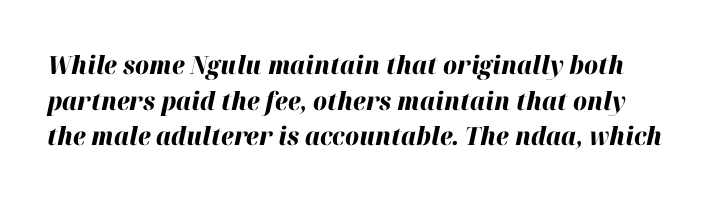
The image shows 25 px bold type, italic (leaning right); set normal line spacing (1.43x), normal letter spacing, not underlined.
